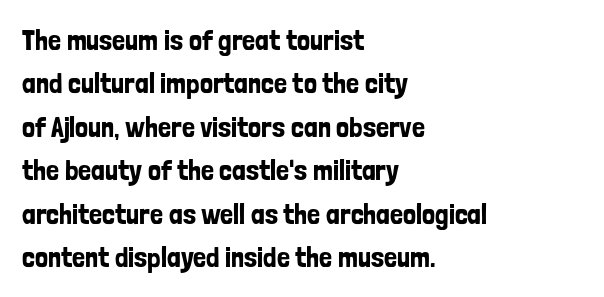
{"serif": "no", "italic": "no", "width": "condensed", "stroke_contrast": "low", "x_height": "medium", "monospaced": "no", "underline": "no", "align": "left", "line_spacing": "normal", "line_spacing_ratio": 1.5, "letter_spacing": "normal", "letter_spacing_em": 0.0, "glyph_px": 29}
